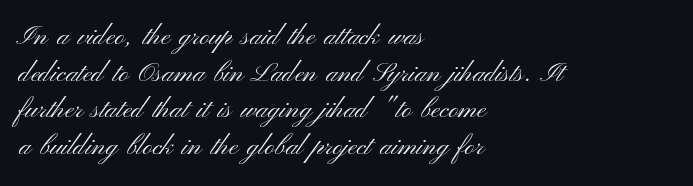
Reading down the block, your eye returns to a fixed left position each line. The strip under each line holds only bare page. Bold? No — there's no thickening of the strokes. Line spacing here is normal. Glyph-to-glyph distance matches everyday printed text.
